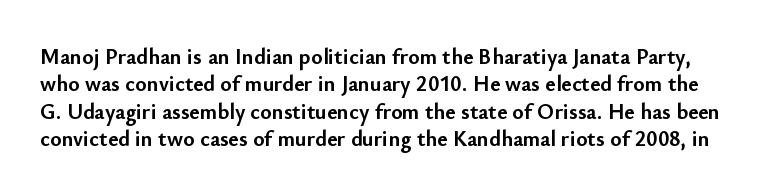
Q: Is the text bold? A: Yes.
Q: Is the text italic (slanted)? A: No, it is upright.
Q: Is the text underlined? A: No.
Q: Is the spacing between letters normal or unusually wide? A: Normal.
